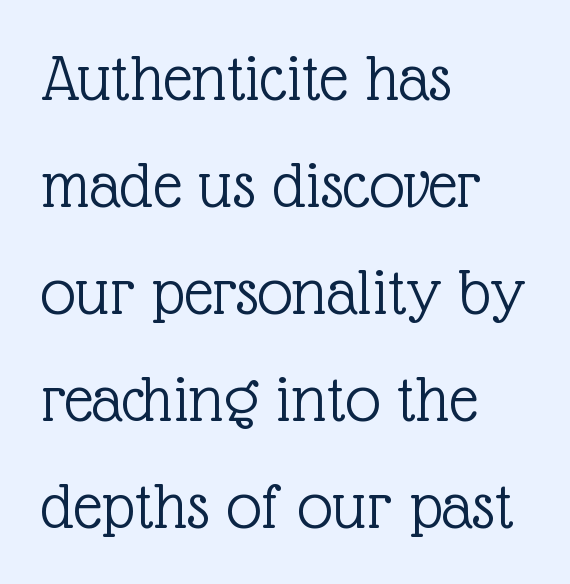
Q: Is the text bold? A: No.
Q: Is the text italic (slanted)? A: No, it is upright.
Q: Is the typeface a serif or a sans-serif typeface? A: Serif.
Q: Is the text underlined? A: No.
Q: How is the paragraph aligned? A: Left-aligned.
Q: Is the spacing between letters normal or unusually wide? A: Normal.
Q: Is the spacing between lines tight, normal or loose? A: Normal.
Q: Width (condensed, normal, or wide)? A: Normal.
Q: x-height? A: Medium.
Q: Monospaced? A: No.
